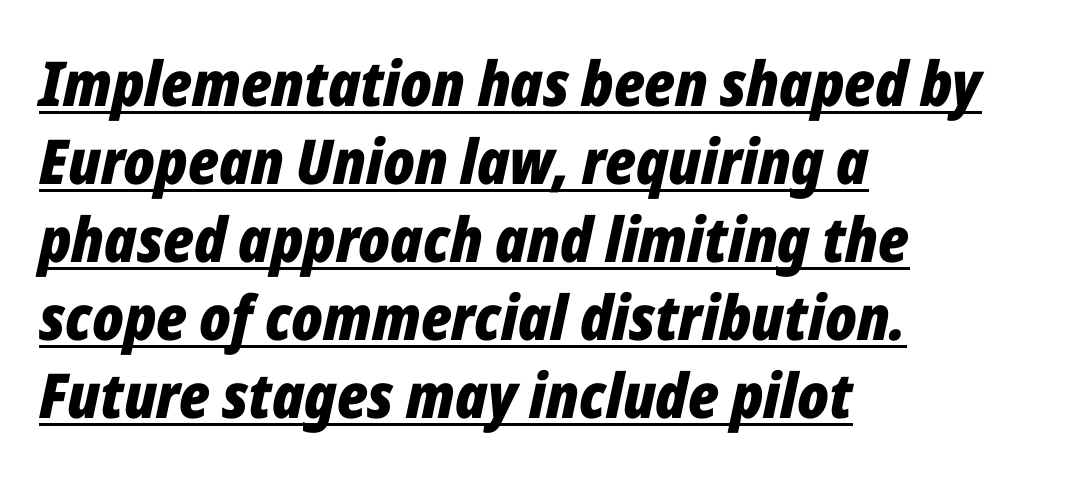
Thick stems and heavy bowls — unmistakably bold. Notice how descenders clear the ascenders below comfortably — that's standard leading. Line starts are locked; line ends wander. Emphasis-style slanted type is in use.
